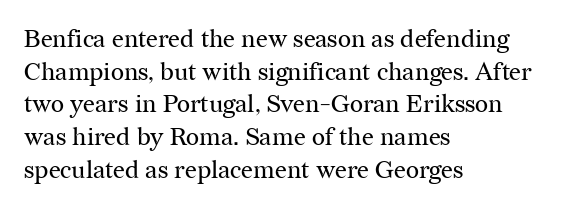
{"italic": "no", "bold": "no", "underline": "no", "align": "left", "line_spacing": "normal", "line_spacing_ratio": 1.31, "letter_spacing": "normal", "letter_spacing_em": 0.0, "glyph_px": 25}
